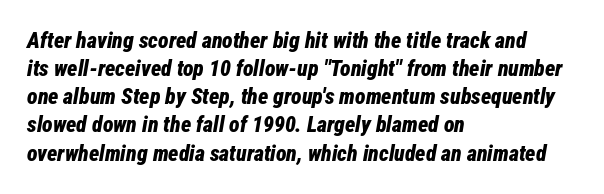
The image shows 22 px bold type, italic (leaning right); set left-aligned, normal line spacing (1.28x), normal letter spacing, not underlined.
